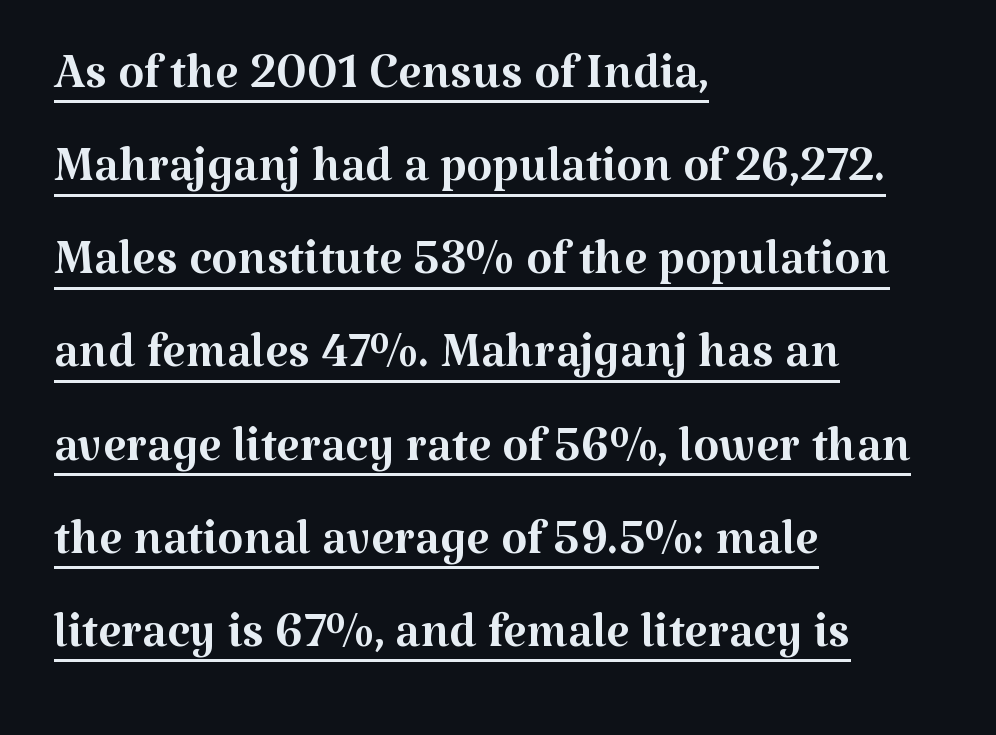
Q: Is the text bold? A: No.
Q: Is the text italic (slanted)? A: No, it is upright.
Q: Is the typeface a serif or a sans-serif typeface? A: Serif.
Q: Is the text underlined? A: Yes.
Q: How is the paragraph aligned? A: Left-aligned.
Q: Is the spacing between letters normal or unusually wide? A: Normal.
Q: Is the spacing between lines tight, normal or loose? A: Normal.
Q: Width (condensed, normal, or wide)? A: Normal.
Q: Stroke contrast? A: Medium.
Q: x-height? A: Medium.
Q: Monospaced? A: No.
